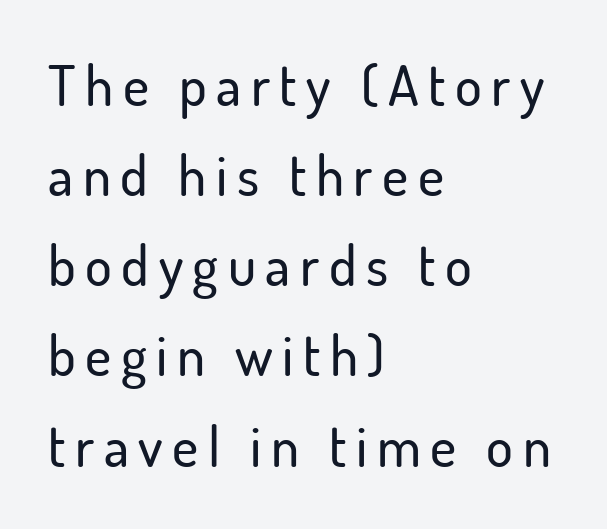
Q: Is the text italic (slanted)? A: No, it is upright.
Q: Is the typeface a serif or a sans-serif typeface? A: Sans-serif.
Q: Is the text underlined? A: No.
Q: How is the paragraph aligned? A: Left-aligned.
Q: Is the spacing between lines tight, normal or loose? A: Normal.
Q: Width (condensed, normal, or wide)? A: Normal.
Q: Stroke contrast? A: Low.
Q: x-height? A: Small.
Q: Monospaced? A: No.
